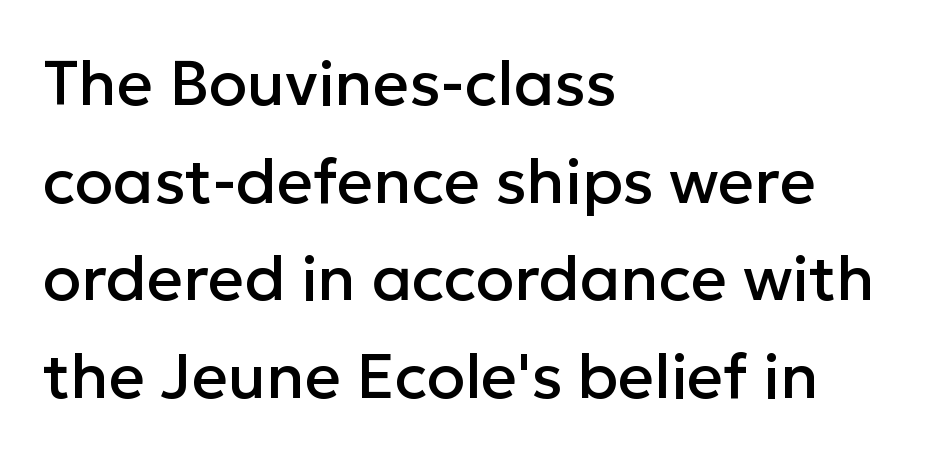
The gaps between neighbouring characters are ordinary and unremarkable. This is sans-serif lettering, the kind often seen on screens and signage. Notice how the stems are strictly vertical — no italics here. These lines are rendered in a variable-pitch font.
